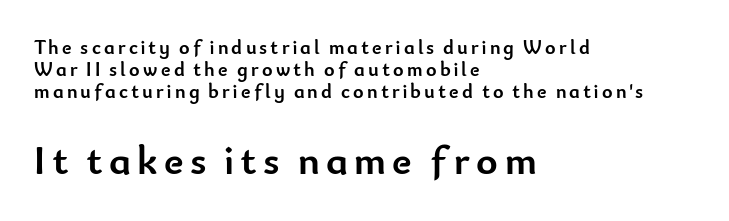
The passage shown is typed in a proportional face where columns would drift. Classification — sans serif. Weight check: bold — yes, fully. What's the leading like? Squeezed, with rows nearly overlapping.
